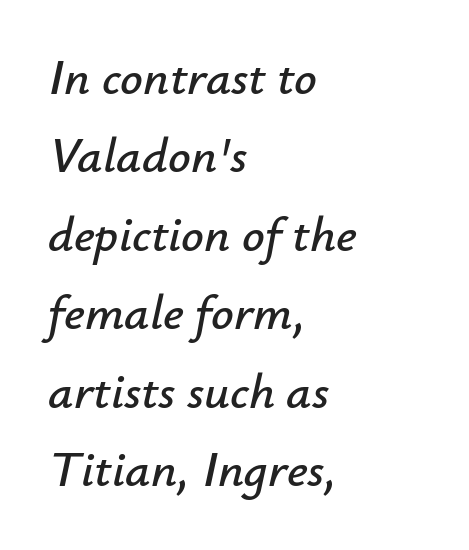
The image shows 50 px text type, italic (leaning right); set left-aligned, normal line spacing (1.57x), normal letter spacing, not underlined; low stroke contrast and a small x-height.
